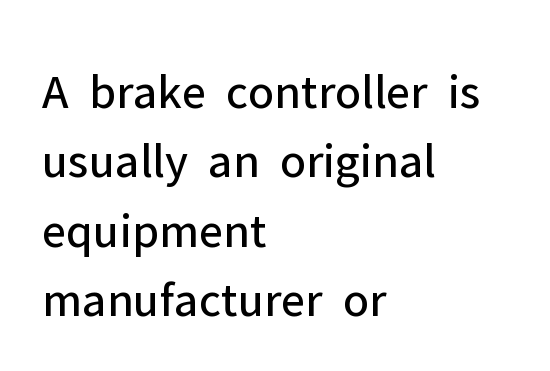
The image shows 50 px regular-weight sans-serif type, upright; set left-aligned, normal line spacing (1.39x), normal letter spacing, not underlined; low stroke contrast and a medium x-height.
